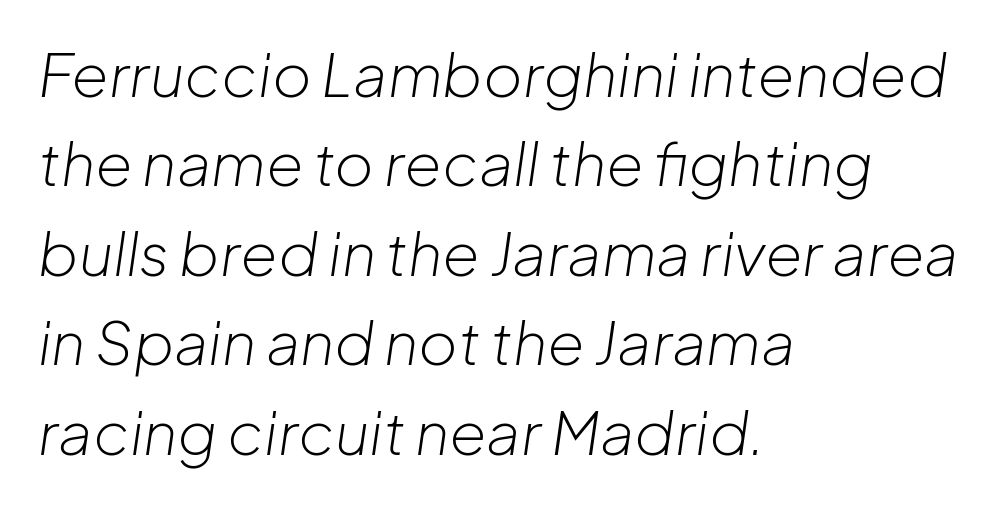
{"italic": "yes", "lean": "right", "slant_degrees": 8, "bold": "no", "weight": "light", "width": "normal", "stroke_contrast": "low", "x_height": "medium", "monospaced": "no", "underline": "no", "align": "left", "line_spacing": "normal", "line_spacing_ratio": 1.49, "letter_spacing": "normal", "letter_spacing_em": 0.0, "glyph_px": 60}
